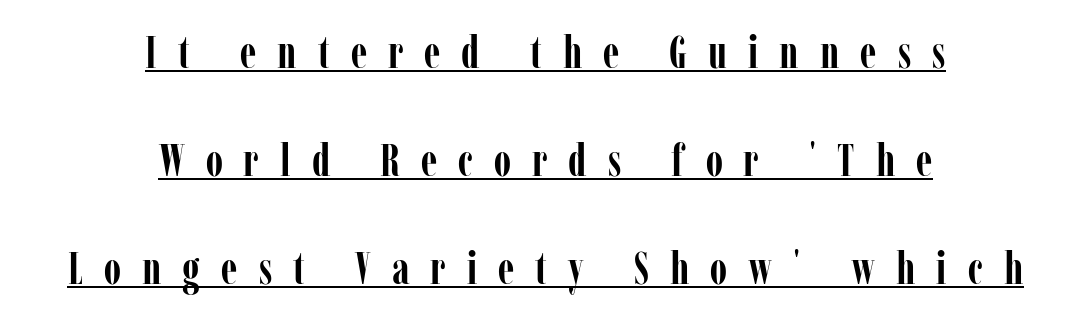
{"serif": "yes", "italic": "no", "bold": "yes", "weight": "semibold", "width": "condensed", "stroke_contrast": "low", "x_height": "medium", "monospaced": "no", "underline": "yes", "align": "center", "line_spacing": "loose", "line_spacing_ratio": 2.4, "letter_spacing": "wide", "letter_spacing_em": 0.47, "glyph_px": 45}
